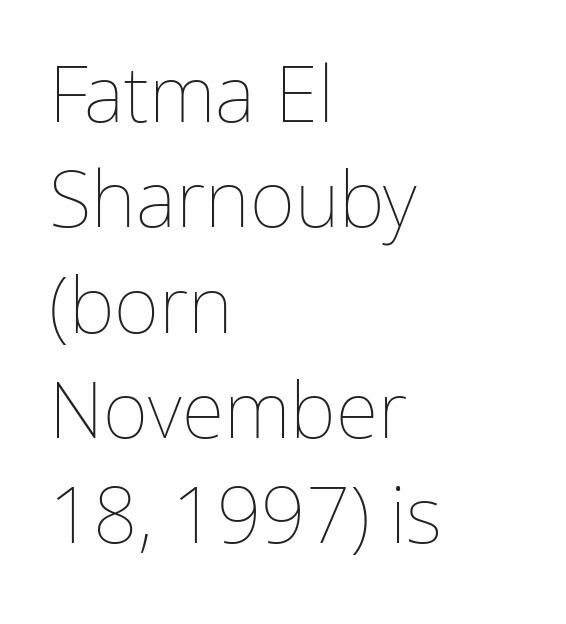
Q: Is the text bold? A: No.
Q: Is the text italic (slanted)? A: No, it is upright.
Q: Is the text underlined? A: No.
Q: How is the paragraph aligned? A: Left-aligned.
Q: Is the spacing between letters normal or unusually wide? A: Normal.
Q: Is the spacing between lines tight, normal or loose? A: Normal.
Q: Width (condensed, normal, or wide)? A: Normal.
Q: Stroke contrast? A: Low.
Q: x-height? A: Medium.
Q: Monospaced? A: No.
